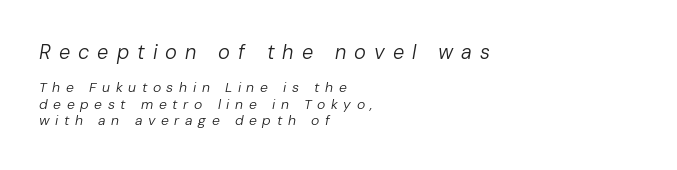
Underline: absent. Students, note that the glyphs here are deliberately spaced far apart. The rendering shrinks the type as you move from the upper chunk to the lower. Typeset ragged right — the left edge is the straight one. The font's italic variant was chosen for this text.
